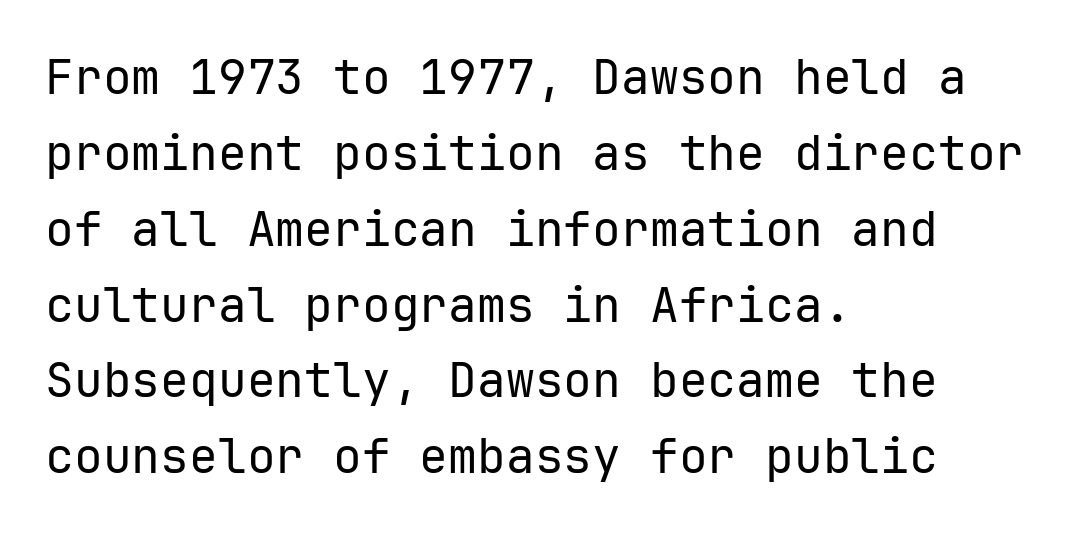
Ink coverage per letter is moderate at most. Look at the tracking — it's just the regular setting, nothing added. The lettering stays uniformly vertical, giving the passage a roman look. Descender tails drop into unmarked territory. Horizontally, the lines are justified to the leading edge only.
